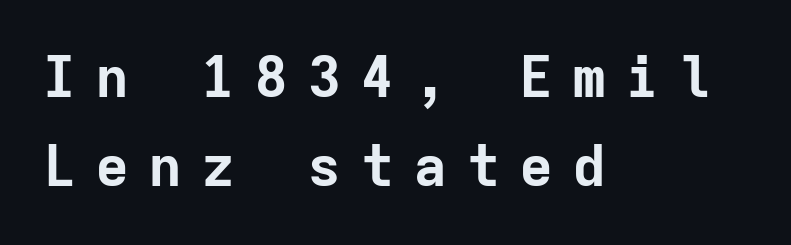
{"serif": "no", "italic": "no", "bold": "yes", "weight": "bold", "width": "normal", "stroke_contrast": "low", "x_height": "medium", "monospaced": "yes", "underline": "no", "align": "left", "line_spacing": "normal", "line_spacing_ratio": 1.56, "letter_spacing": "wide", "letter_spacing_em": 0.33, "glyph_px": 57}
